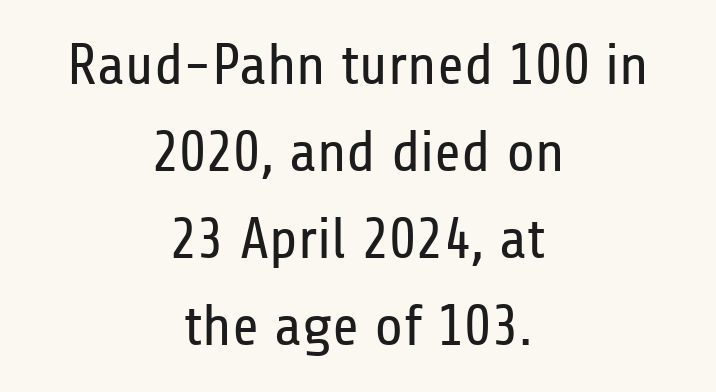
The image shows 58 px regular-weight, condensed sans-serif type, upright; set centered, normal line spacing (1.5x), normal letter spacing, not underlined; low stroke contrast and a medium x-height.
